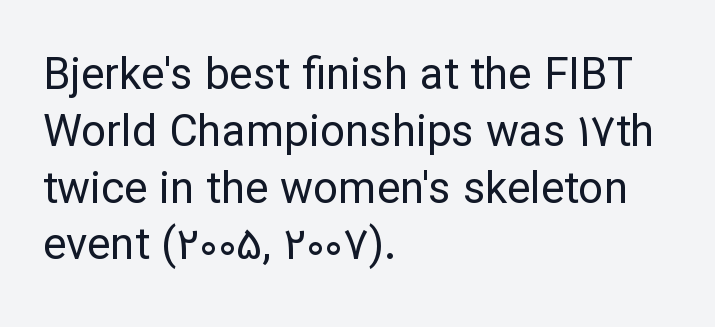
The image shows 44 px regular-weight sans-serif type, upright; set left-aligned, normal line spacing (1.29x), normal letter spacing, not underlined; low stroke contrast and a medium x-height.
